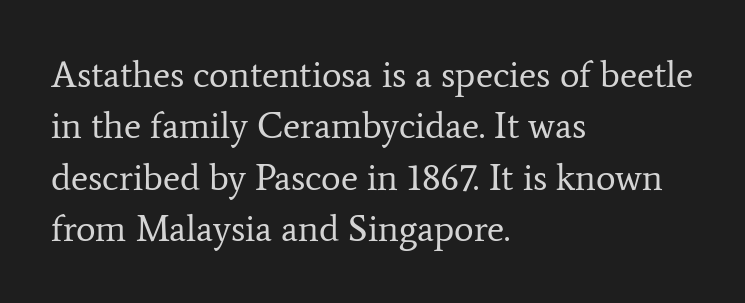
The face used here is proportionally spaced, like ordinary book or web type. All the whitespace from short lines collects on the right. The rendering keeps characters at their native spacing. Stems here are at most as thick as an everyday book face.
